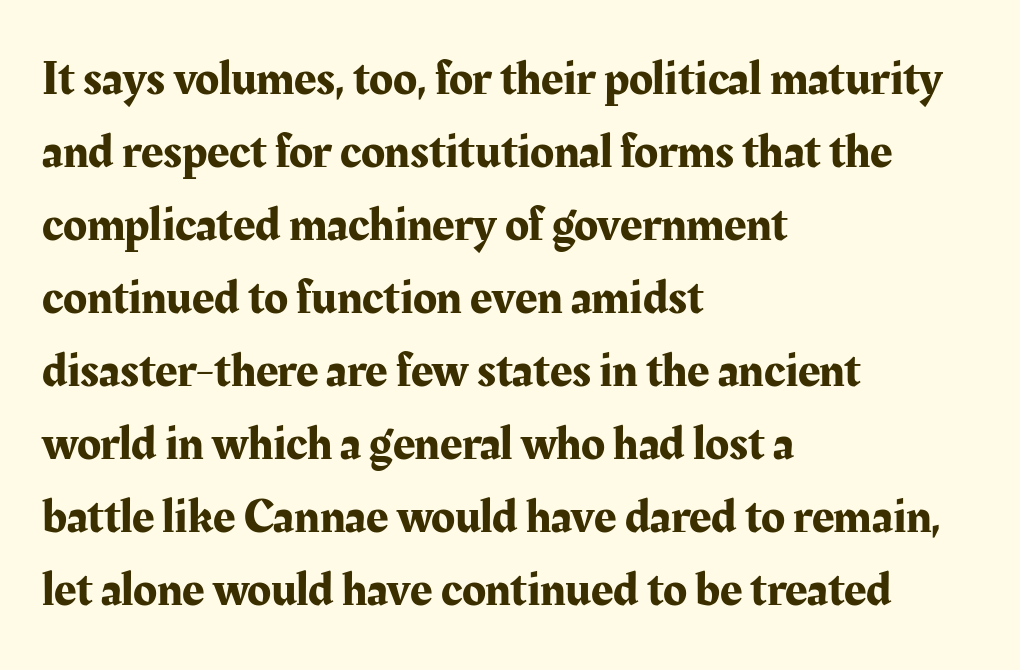
{"serif": "yes", "italic": "no", "width": "normal", "stroke_contrast": "medium", "x_height": "medium", "monospaced": "no", "underline": "no", "align": "left", "line_spacing": "normal", "line_spacing_ratio": 1.49, "letter_spacing": "normal", "letter_spacing_em": 0.0, "glyph_px": 49}
